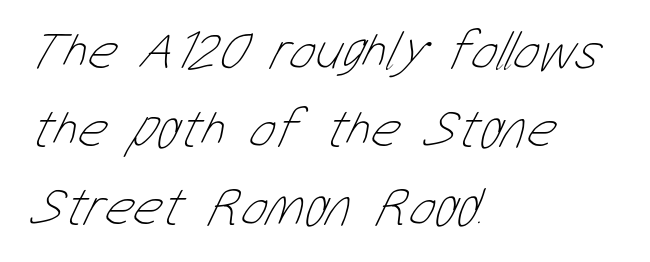
Caption: face not bold, strokes unweighted. Character widths vary here, with narrow letters taking less room than wide ones. One-word summary of the alignment: left. Unmarked baselines from the first word to the last. Observe the ordinary spacing: letters are neighbours, not strangers.
